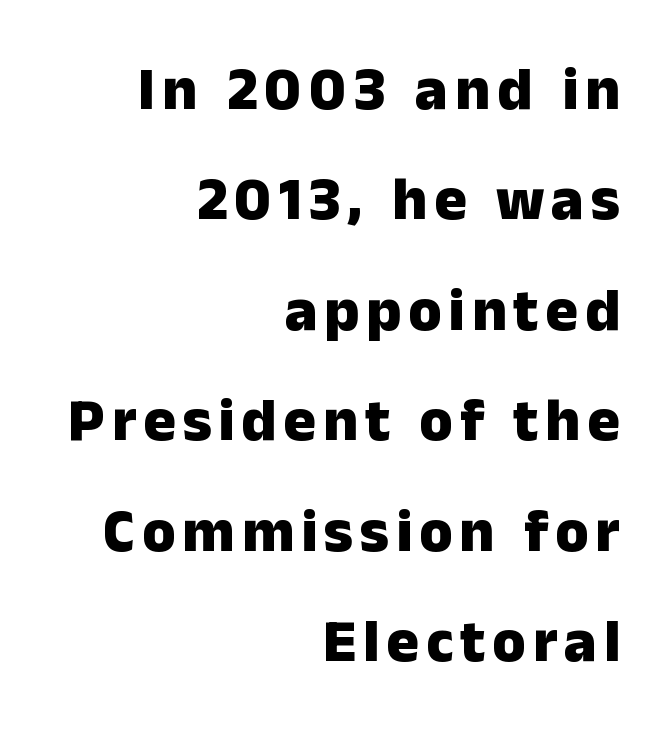
{"serif": "no", "italic": "no", "bold": "yes", "weight": "heavy", "width": "normal", "stroke_contrast": "low", "x_height": "medium", "monospaced": "no", "underline": "no", "align": "right", "line_spacing_ratio": 1.81, "glyph_px": 61}
